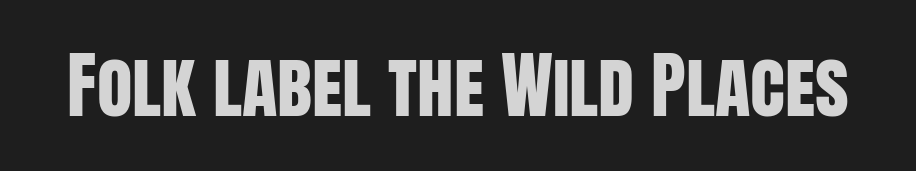
This sample uses plain, unmodified letter spacing. Classification — sans serif. Ascenders rise straight up at ninety degrees. You could not count columns in this text — the font is proportionally spaced.
